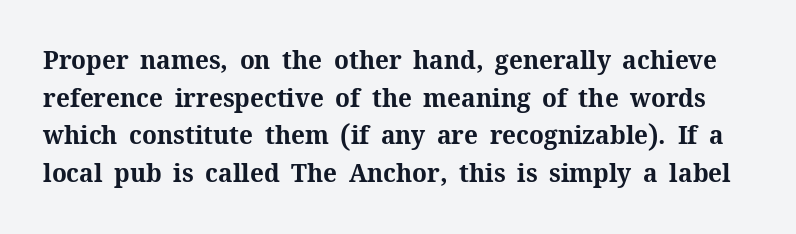
The image shows 26 px bold type, upright; set normal line spacing (1.45x), normal letter spacing, not underlined.
